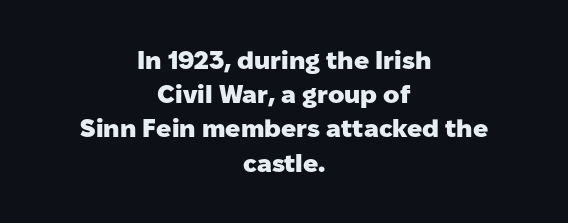
{"italic": "no", "bold": "yes", "underline": "no", "align": "center", "line_spacing": "normal", "line_spacing_ratio": 1.37, "letter_spacing": "normal", "letter_spacing_em": 0.0, "glyph_px": 25}
